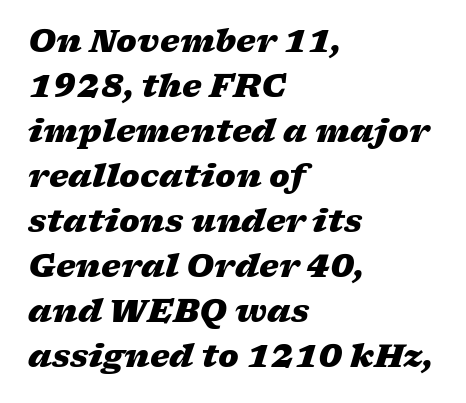
Italic: yes, the glyphs are oblique. This sample has the flowing, uneven cadence of proportional lettering. The text block is weighted toward the left margin, trailing off unevenly rightward. The glyphs have the mass of a bold cut. Letters rest on an invisible, unmarked baseline.
